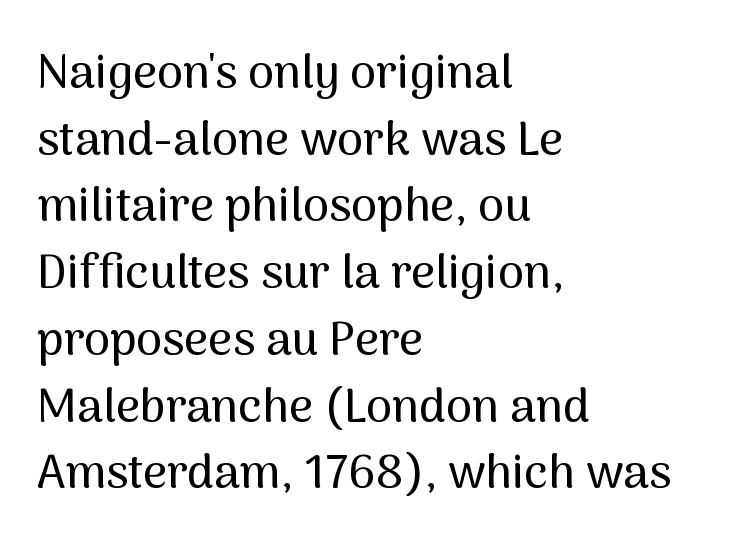
Q: Is the text italic (slanted)? A: No, it is upright.
Q: Is the typeface a serif or a sans-serif typeface? A: Sans-serif.
Q: Is the text underlined? A: No.
Q: How is the paragraph aligned? A: Left-aligned.
Q: Is the spacing between letters normal or unusually wide? A: Normal.
Q: Is the spacing between lines tight, normal or loose? A: Normal.
Q: Width (condensed, normal, or wide)? A: Normal.
Q: Stroke contrast? A: Medium.
Q: x-height? A: Medium.
Q: Monospaced? A: No.
